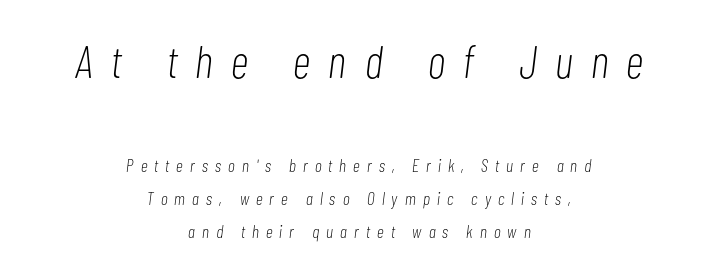
{"italic": "yes", "lean": "right", "slant_degrees": 7, "bold": "no", "weight": "light", "width": "condensed", "stroke_contrast": "low", "x_height": "medium", "monospaced": "no", "underline": "no", "align": "center", "line_spacing_ratio": 1.85, "letter_spacing": "wide", "letter_spacing_em": 0.4, "larger_block": "first", "size_ratio": 2.56, "glyph_px": 46}
